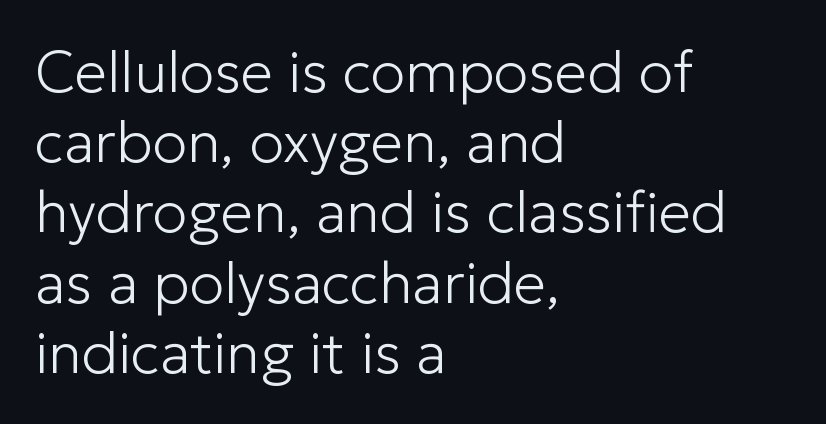
{"serif": "no", "italic": "no", "bold": "no", "weight": "light", "width": "normal", "stroke_contrast": "low", "x_height": "medium", "monospaced": "no", "underline": "no", "align": "left", "line_spacing_ratio": 1.21, "letter_spacing": "normal", "letter_spacing_em": 0.0, "glyph_px": 58}
